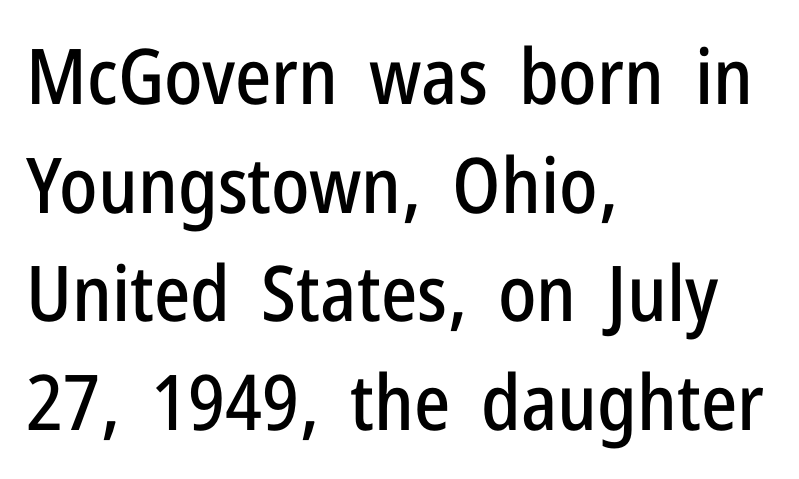
{"serif": "no", "italic": "no", "width": "condensed", "stroke_contrast": "low", "x_height": "medium", "monospaced": "no", "underline": "no", "align": "left", "line_spacing": "normal", "line_spacing_ratio": 1.41, "letter_spacing": "normal", "letter_spacing_em": 0.0, "glyph_px": 77}
